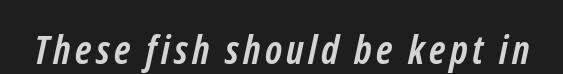
{"serif": "no", "bold": "yes", "weight": "semibold", "width": "condensed", "stroke_contrast": "low", "x_height": "medium", "monospaced": "no", "underline": "no", "glyph_px": 40}
